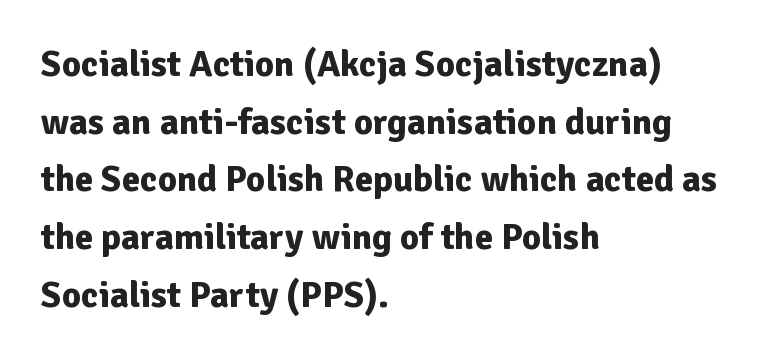
Horizontal alignment here is leftward, the default for most running prose. Posture: vertical. These lines are composed in type without serifs. A normal amount of white space separates one row of letters from the next. The tracking reads as untouched default to a designer's eye. Anything drawn beneath the words? Only blank space.
